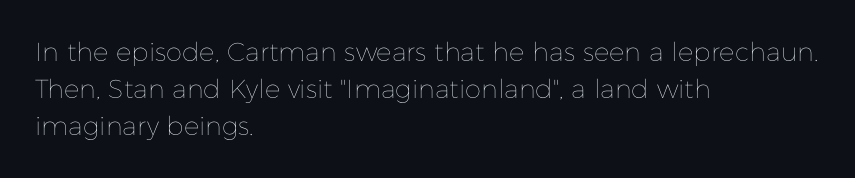
The image shows 26 px text type, upright; set left-aligned, normal line spacing (1.43x), normal letter spacing, not underlined.
